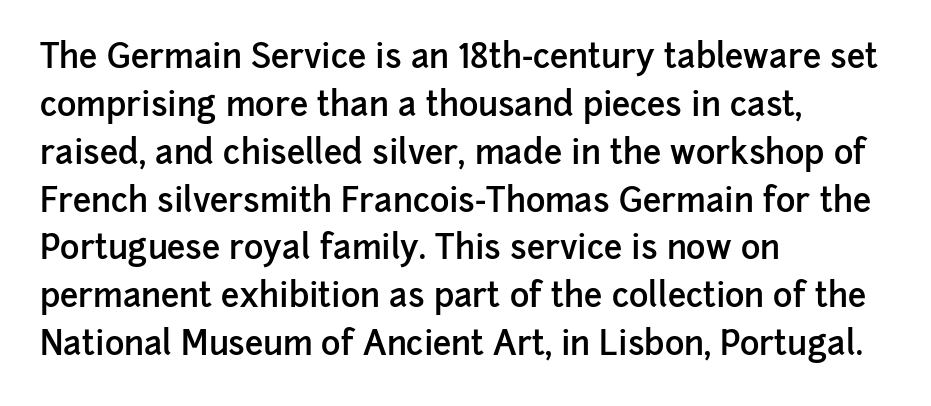
Q: Is the text bold? A: Semi-bold.
Q: Is the text italic (slanted)? A: No, it is upright.
Q: Is the typeface a serif or a sans-serif typeface? A: Sans-serif.
Q: Is the text underlined? A: No.
Q: How is the paragraph aligned? A: Left-aligned.
Q: Is the spacing between letters normal or unusually wide? A: Normal.
Q: Is the spacing between lines tight, normal or loose? A: Normal.
Q: Width (condensed, normal, or wide)? A: Normal.
Q: Stroke contrast? A: Low.
Q: x-height? A: Medium.
Q: Monospaced? A: No.
